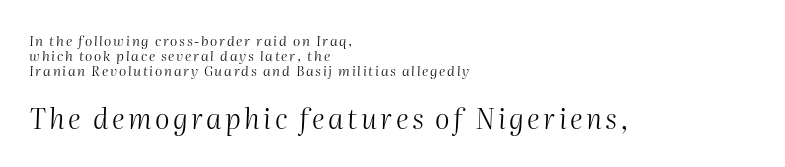
The image shows 28 px light type, italic (leaning right); set left-aligned, tight line spacing (1.06x), not underlined; the second (bottom) block is 2.0x larger; medium stroke contrast and a medium x-height.
